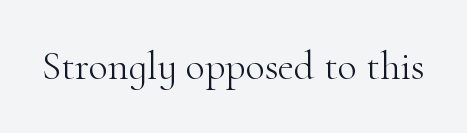
{"serif": "yes", "italic": "no", "bold": "no", "weight": "light", "width": "normal", "stroke_contrast": "high", "x_height": "small", "monospaced": "no", "underline": "no", "letter_spacing": "normal", "letter_spacing_em": 0.0, "glyph_px": 40}
